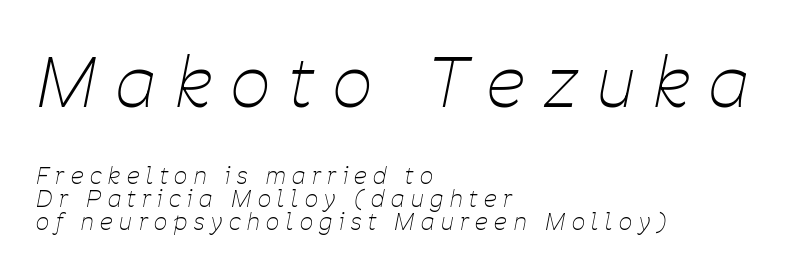
{"italic": "yes", "lean": "right", "slant_degrees": 11, "bold": "no", "weight": "thin", "width": "condensed", "stroke_contrast": "low", "x_height": "medium", "monospaced": "no", "underline": "no", "align": "left", "line_spacing": "tight", "line_spacing_ratio": 1.0, "letter_spacing": "wide", "letter_spacing_em": 0.29, "larger_block": "first", "size_ratio": 3.0, "glyph_px": 69}
